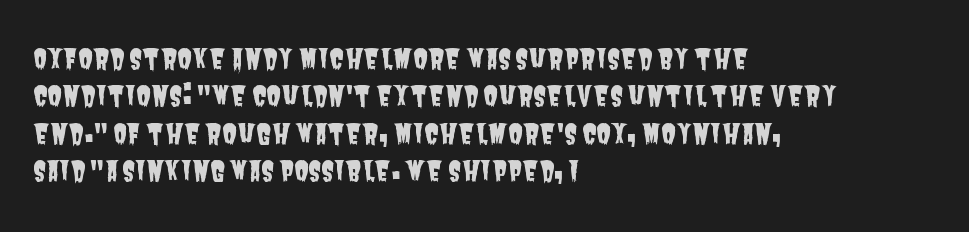
The setting favours the left margin, as ordinary paragraphs usually do. Lines of text with bare space underneath. Reading down the column, the eye jumps a familiar distance to each next line. The type is set solid horizontally, with unmodified tracking.
